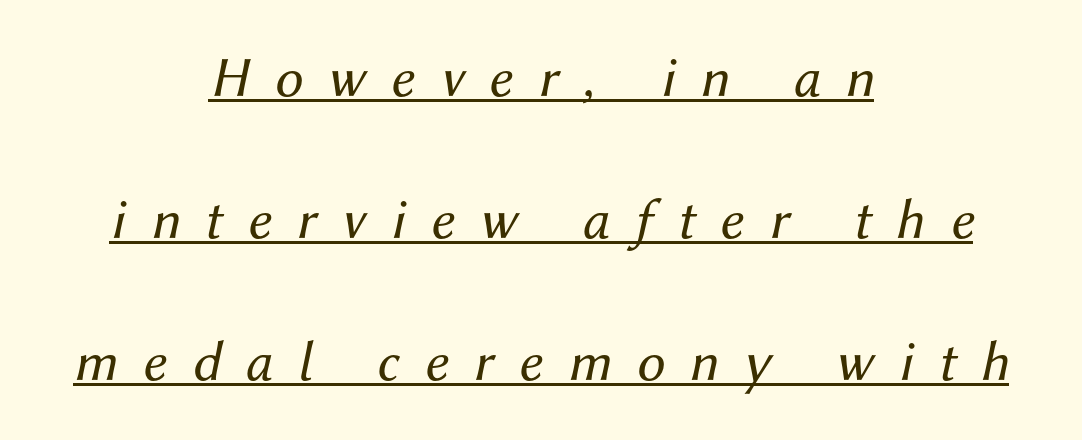
The image shows 57 px regular-weight type, italic (leaning right); set centered, loose line spacing (2.49x), unusually wide letter spacing (+0.44 em), underlined; medium stroke contrast and a medium x-height.
